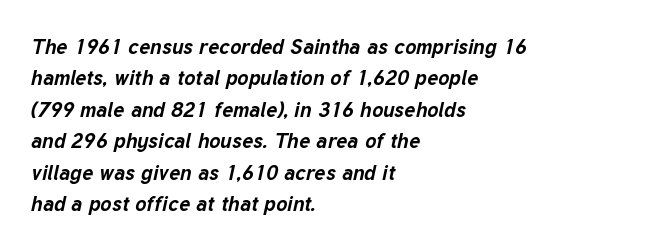
Q: Is the text bold? A: Yes.
Q: Is the text italic (slanted)? A: Yes, it leans right by about 12 degrees.
Q: Is the text underlined? A: No.
Q: How is the paragraph aligned? A: Left-aligned.
Q: Is the spacing between letters normal or unusually wide? A: Normal.
Q: Is the spacing between lines tight, normal or loose? A: Normal.
